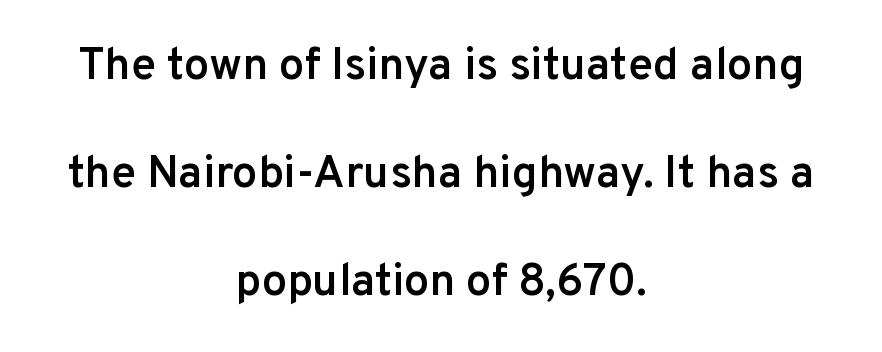
This sample uses an upright cut, with every glyph sitting square on the baseline. Standard letterfit; no display-style spreading of the glyphs. A clean baseline with only descenders dipping below it. Do the characters align in a grid? No, the font is proportional. The lines are spread far apart with generous leading. Does the type have serifs? No, each stem ends abruptly.
